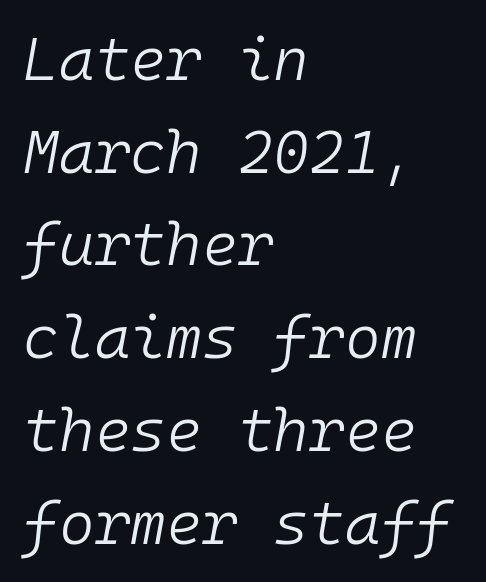
Q: Is the text bold? A: No.
Q: Is the text italic (slanted)? A: Yes, it leans right by about 10 degrees.
Q: Is the text underlined? A: No.
Q: How is the paragraph aligned? A: Left-aligned.
Q: Is the spacing between letters normal or unusually wide? A: Normal.
Q: Is the spacing between lines tight, normal or loose? A: Normal.
Q: Width (condensed, normal, or wide)? A: Normal.
Q: Stroke contrast? A: Low.
Q: x-height? A: Medium.
Q: Monospaced? A: Yes.
